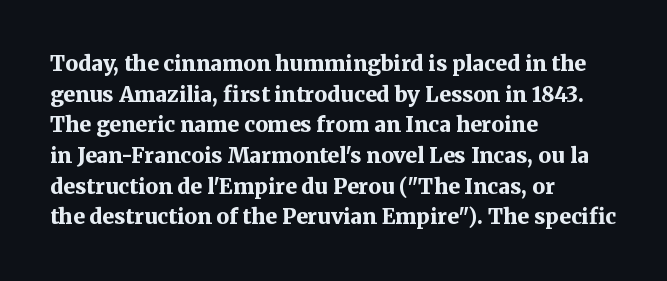
{"italic": "no", "bold": "yes", "underline": "no", "align": "left", "line_spacing": "normal", "line_spacing_ratio": 1.46, "letter_spacing": "normal", "letter_spacing_em": 0.0, "glyph_px": 21}
